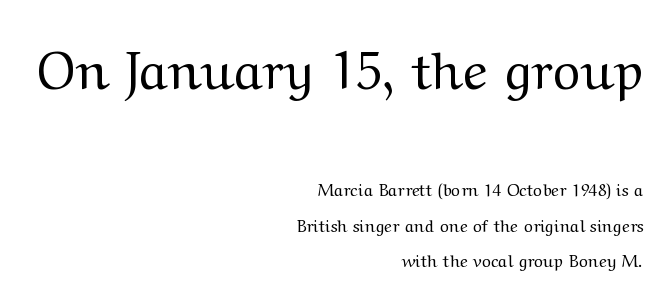
{"serif": "yes", "italic": "no", "bold": "no", "weight": "regular", "width": "wide", "stroke_contrast": "medium", "x_height": "medium", "monospaced": "no", "underline": "no", "align": "right", "line_spacing": "loose", "line_spacing_ratio": 2.09, "letter_spacing": "normal", "letter_spacing_em": 0.0, "larger_block": "first", "size_ratio": 3.06, "glyph_px": 52}
